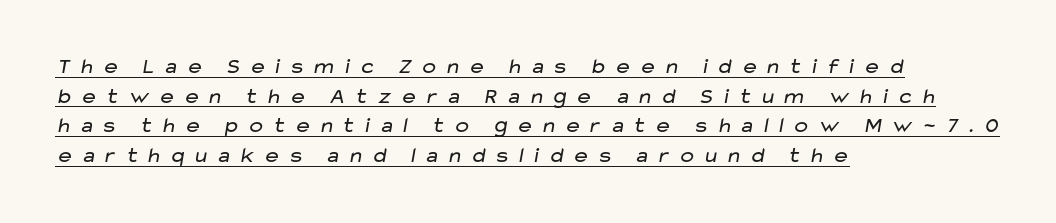
How would I describe the line gaps? Plain and ordinary. The passage shown has open, widely tracked lettering throughout. Teacher's note: observe the even left margin — that is flush-left alignment. Think standard paragraph weight, or any step lighter than that.
